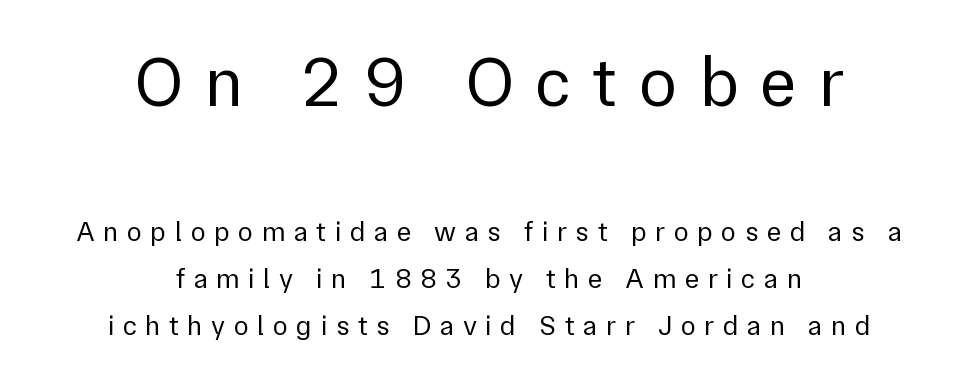
Q: Is the text bold? A: No.
Q: Is the text italic (slanted)? A: No, it is upright.
Q: Is the typeface a serif or a sans-serif typeface? A: Sans-serif.
Q: Is the text underlined? A: No.
Q: How is the paragraph aligned? A: Centered.
Q: Is the spacing between letters normal or unusually wide? A: Unusually wide.
Q: Is the spacing between lines tight, normal or loose? A: Normal.
Q: Which block of text is set in a larger size, the first (top) or the second (bottom)? A: The first (top) one.
Q: Width (condensed, normal, or wide)? A: Normal.
Q: Stroke contrast? A: Low.
Q: x-height? A: Medium.
Q: Monospaced? A: No.
